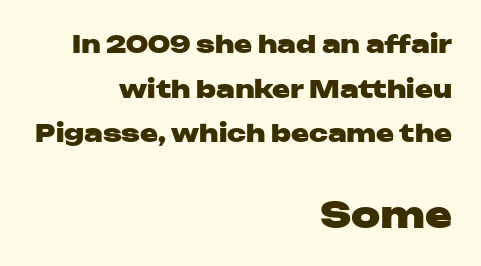
The image shows 36 px heavy, wide sans-serif type, upright; set right-aligned, line spacing 1.86x, normal letter spacing, not underlined; the second (bottom) block is 1.5x larger; low stroke contrast and a medium x-height.
